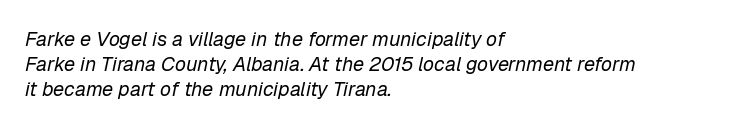
{"italic": "yes", "lean": "right", "slant_degrees": 12, "bold": "no", "underline": "no", "align": "left", "line_spacing_ratio": 1.24, "letter_spacing": "normal", "letter_spacing_em": 0.0, "glyph_px": 20}
